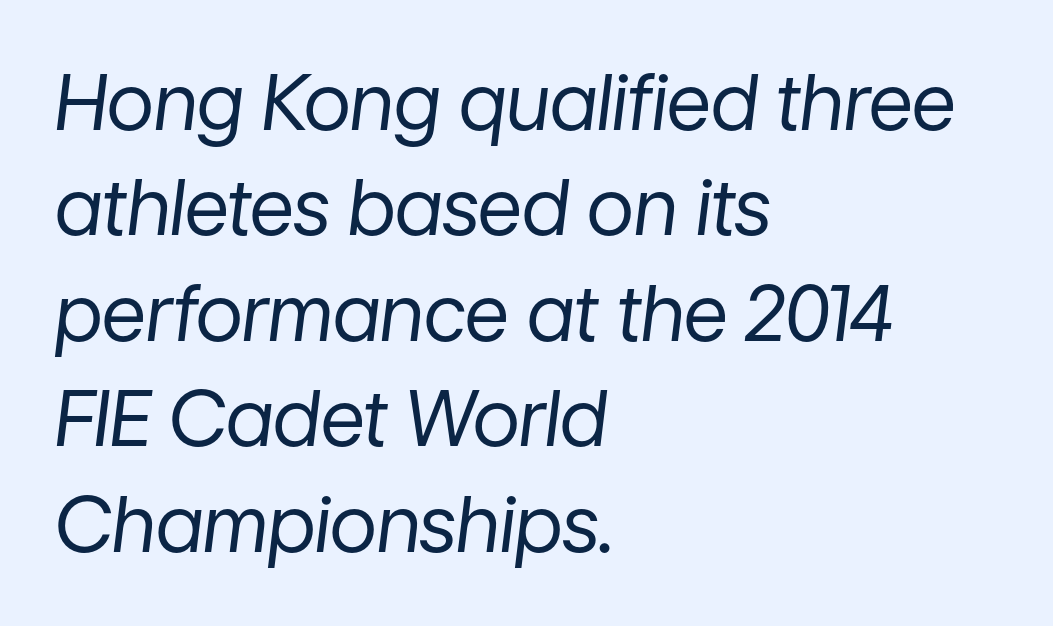
{"italic": "yes", "lean": "right", "slant_degrees": 7, "bold": "no", "weight": "regular", "width": "normal", "stroke_contrast": "low", "x_height": "medium", "monospaced": "no", "underline": "no", "align": "left", "line_spacing": "normal", "line_spacing_ratio": 1.37, "letter_spacing": "normal", "letter_spacing_em": 0.0, "glyph_px": 77}
